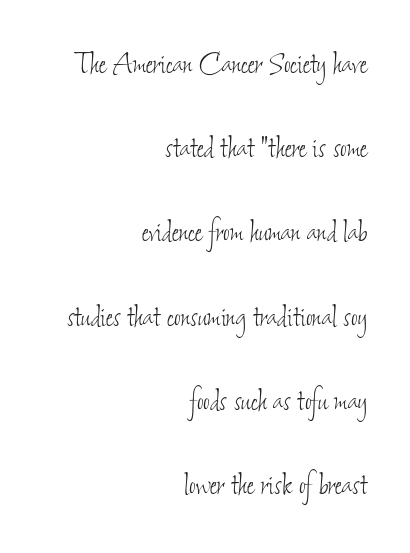
Looks like regular typesetting: each glyph gets only the width it needs. The vertical gap from one line to the next is large. The face looks like a standard text weight, possibly lighter. Decoration check: the copy has no underline.
